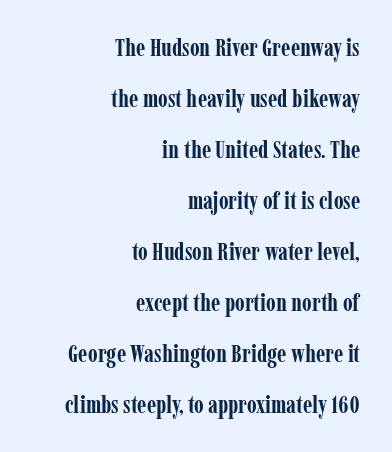
If you drew a line through each stem, it would be perfectly vertical. What weight is shown? A full bold with thick strokes. Loosely led — the rows are spread out. The typesetter chose a ragged-left arrangement here.
